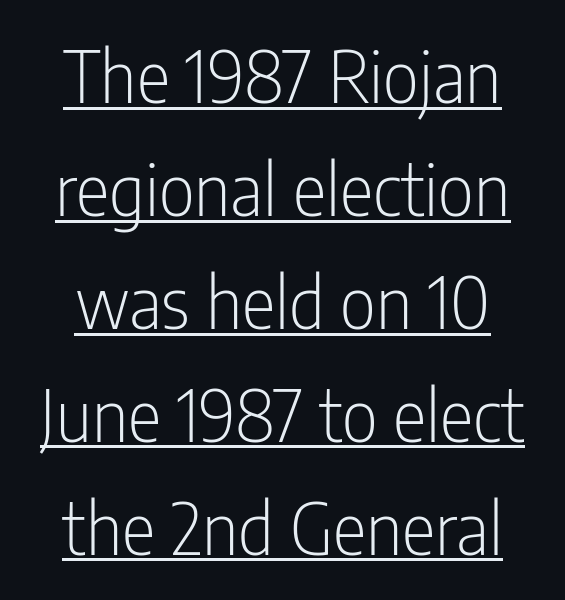
{"serif": "no", "italic": "no", "bold": "no", "weight": "light", "width": "condensed", "stroke_contrast": "low", "x_height": "medium", "monospaced": "no", "underline": "yes", "line_spacing": "normal", "line_spacing_ratio": 1.59, "letter_spacing": "normal", "letter_spacing_em": 0.0, "glyph_px": 71}
